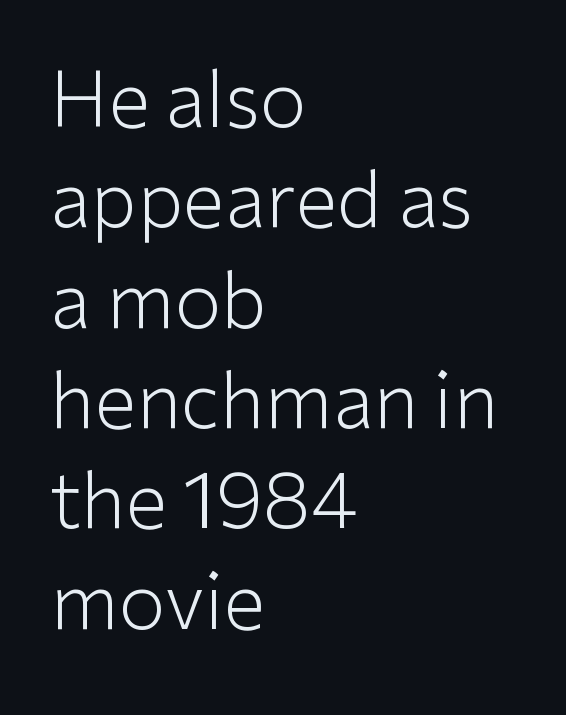
This sample uses a sans-serif face. Reading down the column, the eye jumps a familiar distance to each next line. Characters follow at the spacing the type designer built in. Weight: in the light-to-regular range. Descenders are the only things crossing below the line.
